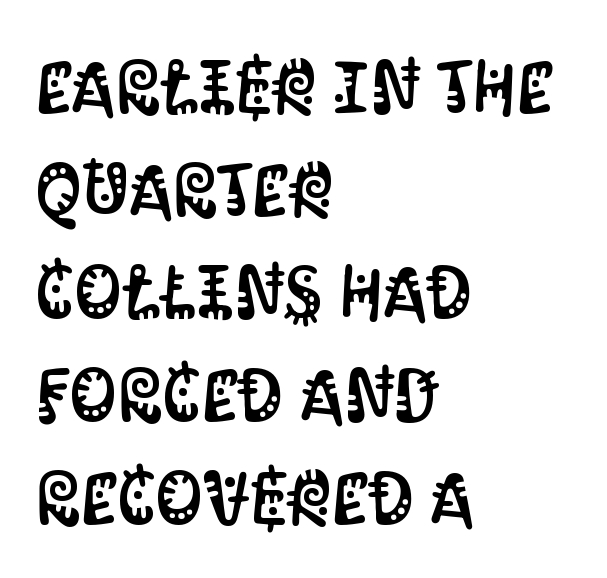
{"serif": "no", "italic": "no", "width": "condensed", "stroke_contrast": "medium", "x_height": "large", "monospaced": "no", "underline": "no", "align": "left", "line_spacing": "normal", "line_spacing_ratio": 1.37, "letter_spacing": "normal", "letter_spacing_em": 0.0, "glyph_px": 75}
